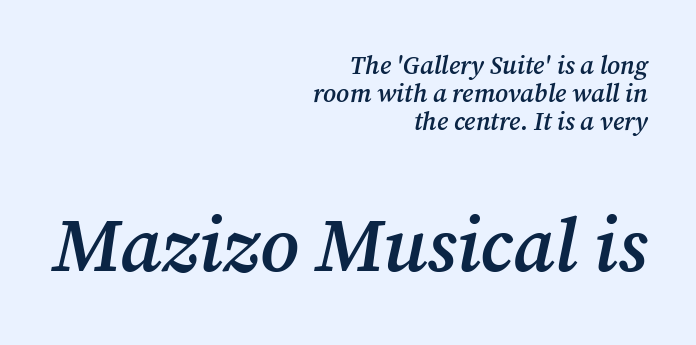
A bare baseline throughout the passage. How heavy is the stroke? Medium-heavy — a semibold, shy of bold. Short and long lines alike share a common ending point at right. Reading down the column, the eye jumps only a short way to each next line.
